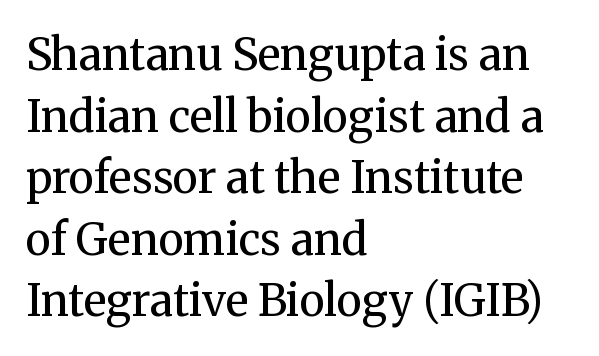
Q: Is the text bold? A: No.
Q: Is the text italic (slanted)? A: No, it is upright.
Q: Is the typeface a serif or a sans-serif typeface? A: Serif.
Q: Is the text underlined? A: No.
Q: How is the paragraph aligned? A: Left-aligned.
Q: Is the spacing between letters normal or unusually wide? A: Normal.
Q: Is the spacing between lines tight, normal or loose? A: Normal.
Q: Width (condensed, normal, or wide)? A: Normal.
Q: Stroke contrast? A: Medium.
Q: x-height? A: Medium.
Q: Monospaced? A: No.
